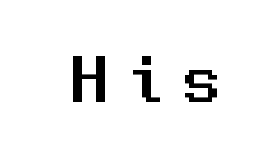
Q: Is the text italic (slanted)? A: No, it is upright.
Q: Is the typeface a serif or a sans-serif typeface? A: Sans-serif.
Q: Is the text underlined? A: No.
Q: Is the spacing between letters normal or unusually wide? A: Unusually wide.
Q: Width (condensed, normal, or wide)? A: Normal.
Q: Stroke contrast? A: Medium.
Q: x-height? A: Medium.
Q: Monospaced? A: Yes.
